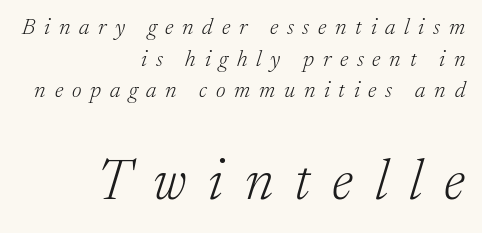
{"serif": "yes", "italic": "yes", "lean": "right", "slant_degrees": 17, "bold": "no", "weight": "light", "width": "normal", "stroke_contrast": "low", "x_height": "medium", "monospaced": "no", "underline": "no", "align": "right", "line_spacing": "normal", "line_spacing_ratio": 1.37, "letter_spacing": "wide", "letter_spacing_em": 0.38, "larger_block": "second", "size_ratio": 2.48, "glyph_px": 57}
